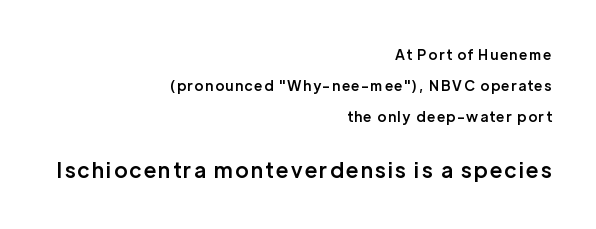
The image shows 21 px text type, upright; set right-aligned, loose line spacing (2.23x), not underlined; the second (bottom) block is 1.5x larger.
